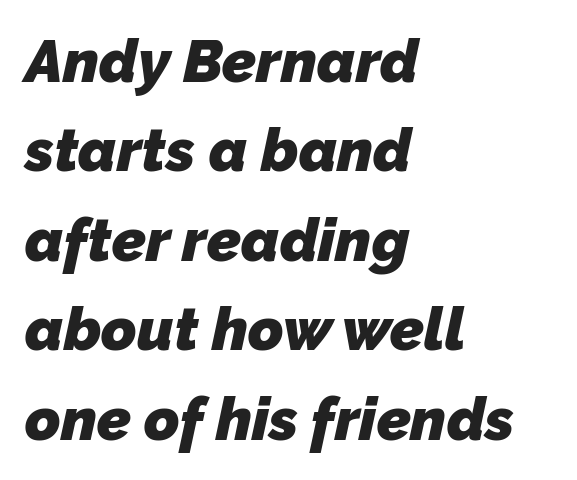
Q: Is the text bold? A: Yes.
Q: Is the typeface a serif or a sans-serif typeface? A: Sans-serif.
Q: Is the text underlined? A: No.
Q: How is the paragraph aligned? A: Left-aligned.
Q: Is the spacing between letters normal or unusually wide? A: Normal.
Q: Is the spacing between lines tight, normal or loose? A: Normal.
Q: Width (condensed, normal, or wide)? A: Normal.
Q: Stroke contrast? A: Low.
Q: x-height? A: Medium.
Q: Monospaced? A: No.
